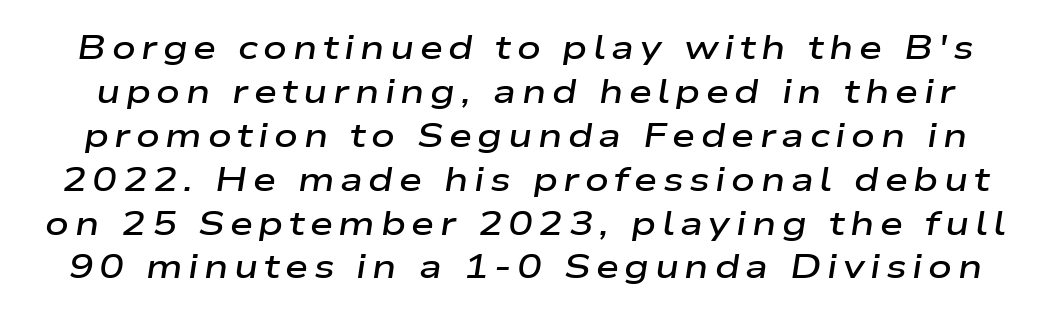
Q: Is the text bold? A: Semi-bold.
Q: Is the text italic (slanted)? A: Yes, it leans right by about 9 degrees.
Q: Is the text underlined? A: No.
Q: Is the spacing between lines tight, normal or loose? A: Normal.
Q: Width (condensed, normal, or wide)? A: Wide.
Q: Stroke contrast? A: Low.
Q: x-height? A: Medium.
Q: Monospaced? A: No.
